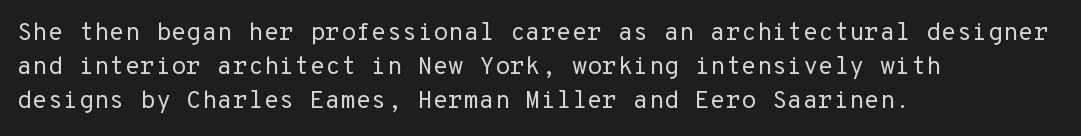
The area under the type is left untouched. A roman cut, with each character standing at attention. Observe the ordinary spacing: letters are neighbours, not strangers. Notice how the passage keeps a crisp vertical edge on the left only.
